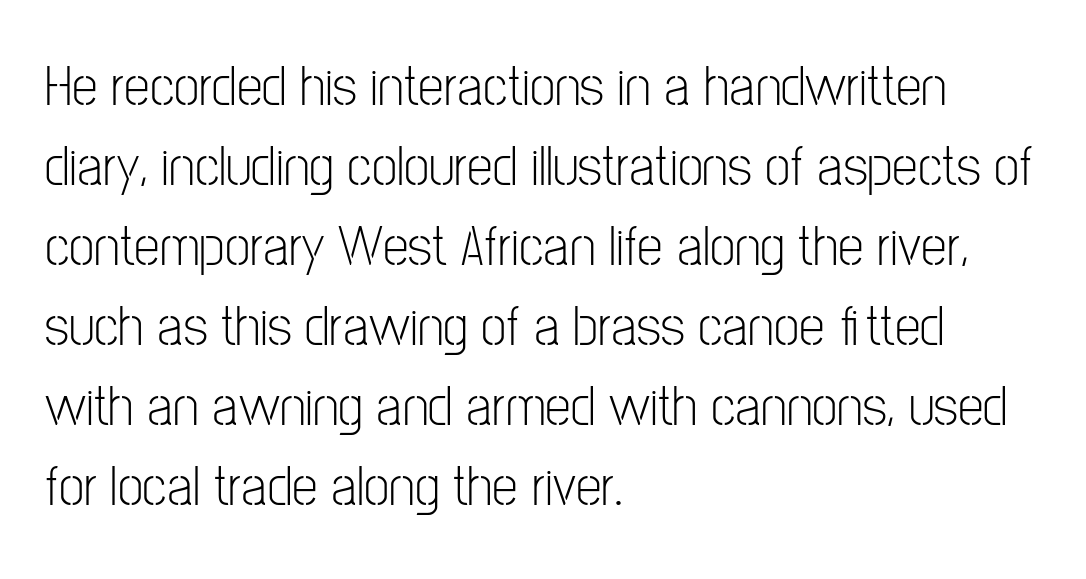
{"serif": "no", "italic": "no", "bold": "no", "weight": "light", "width": "condensed", "stroke_contrast": "low", "x_height": "medium", "monospaced": "no", "underline": "no", "align": "left", "line_spacing": "normal", "line_spacing_ratio": 1.38, "letter_spacing": "normal", "letter_spacing_em": 0.0, "glyph_px": 58}
